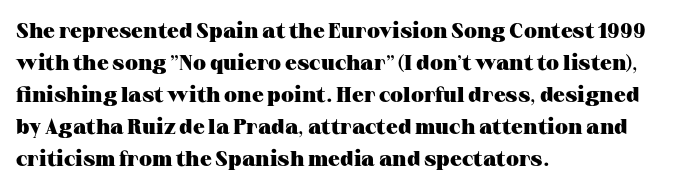
The type sits square on the baseline with zero lean. Summary of weight: heavy, a full bold. Interline gaps are of average width in this sample. The type is set solid horizontally, with unmodified tracking. Underline: absent.
